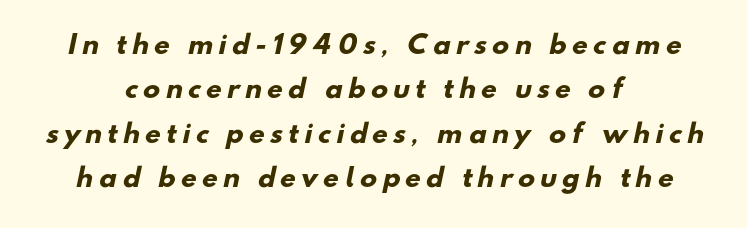
The image shows 25 px bold type; set centered, line spacing 1.78x, unusually wide letter spacing (+0.23 em), not underlined.
